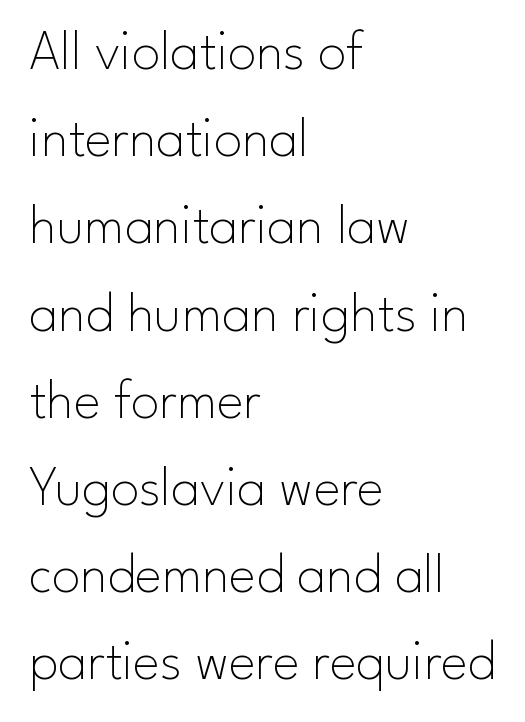
The image shows 57 px thin sans-serif type, upright; set left-aligned, normal line spacing (1.53x), normal letter spacing, not underlined; low stroke contrast and a small x-height.
